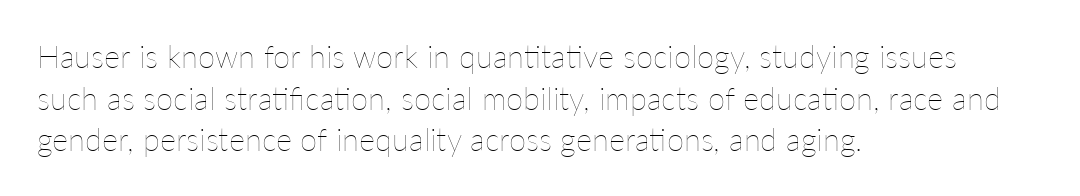
The image shows 31 px thin type, upright; set left-aligned, normal line spacing (1.34x), normal letter spacing, not underlined; low stroke contrast and a medium x-height.
